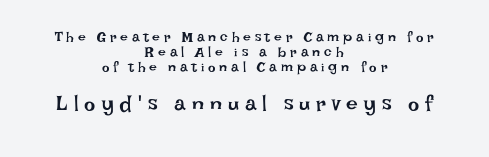
{"italic": "no", "bold": "no", "underline": "no", "align": "center", "line_spacing": "tight", "line_spacing_ratio": 1.08, "letter_spacing": "wide", "letter_spacing_em": 0.28, "larger_block": "second", "size_ratio": 1.5, "glyph_px": 21}
